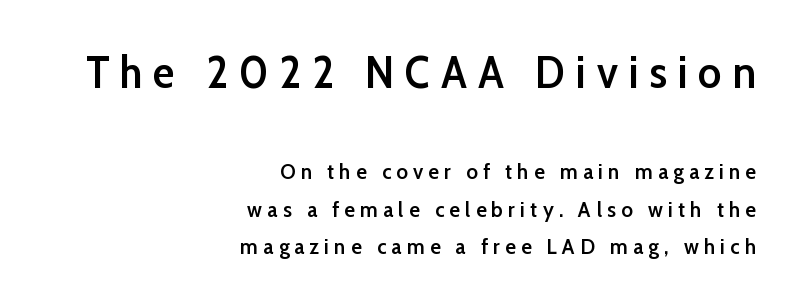
No italicization has been applied; the sample stays upright. The letterforms stand isolated, each surrounded by extra space. The letters in the upper block stand taller than those in the block below. This sample uses a sans-serif face. Is this a fixed-width face? No — the glyphs have proportional, varying widths.
